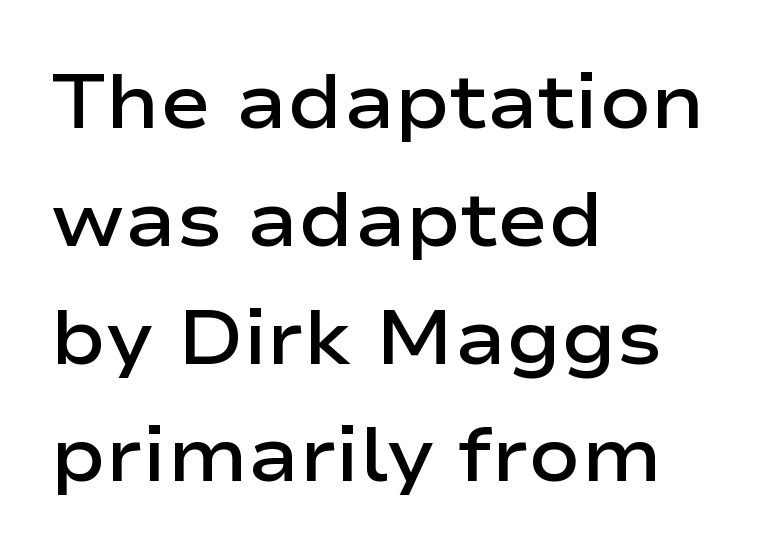
Q: Is the text bold? A: Semi-bold.
Q: Is the text italic (slanted)? A: No, it is upright.
Q: Is the typeface a serif or a sans-serif typeface? A: Sans-serif.
Q: Is the text underlined? A: No.
Q: How is the paragraph aligned? A: Left-aligned.
Q: Is the spacing between letters normal or unusually wide? A: Normal.
Q: Is the spacing between lines tight, normal or loose? A: Normal.
Q: Width (condensed, normal, or wide)? A: Wide.
Q: Stroke contrast? A: Low.
Q: x-height? A: Medium.
Q: Monospaced? A: No.
